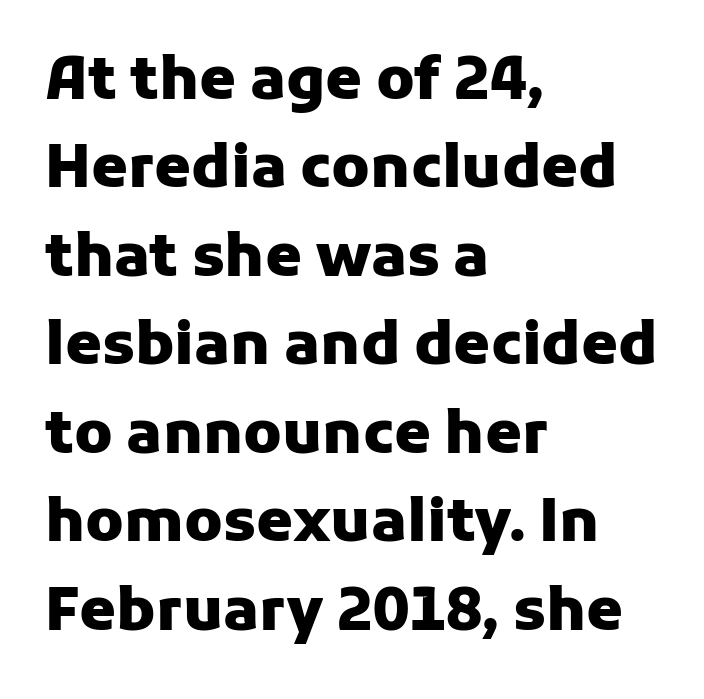
Q: Is the text bold? A: Yes.
Q: Is the text italic (slanted)? A: No, it is upright.
Q: Is the typeface a serif or a sans-serif typeface? A: Sans-serif.
Q: Is the text underlined? A: No.
Q: How is the paragraph aligned? A: Left-aligned.
Q: Is the spacing between letters normal or unusually wide? A: Normal.
Q: Is the spacing between lines tight, normal or loose? A: Normal.
Q: Width (condensed, normal, or wide)? A: Normal.
Q: Stroke contrast? A: Low.
Q: x-height? A: Medium.
Q: Monospaced? A: No.
